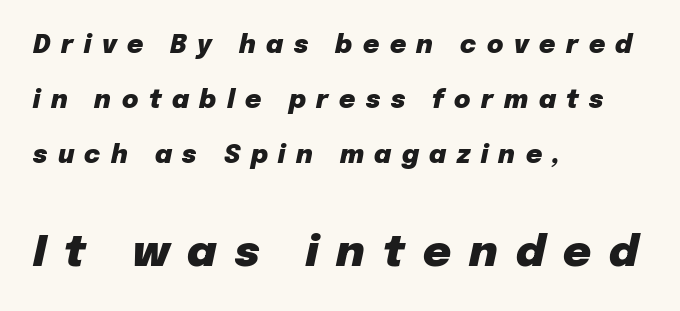
The image shows 43 px heavy type, italic (leaning right); set left-aligned, loose line spacing (2.2x), unusually wide letter spacing (+0.42 em), not underlined; the second (bottom) block is 1.72x larger; low stroke contrast and a medium x-height.
